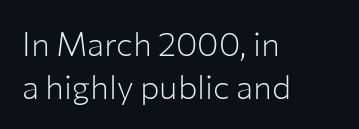
{"serif": "no", "italic": "no", "bold": "no", "weight": "light", "width": "normal", "stroke_contrast": "low", "x_height": "medium", "monospaced": "no", "underline": "no", "align": "left", "line_spacing": "normal", "line_spacing_ratio": 1.31, "letter_spacing": "normal", "letter_spacing_em": 0.0, "glyph_px": 33}
